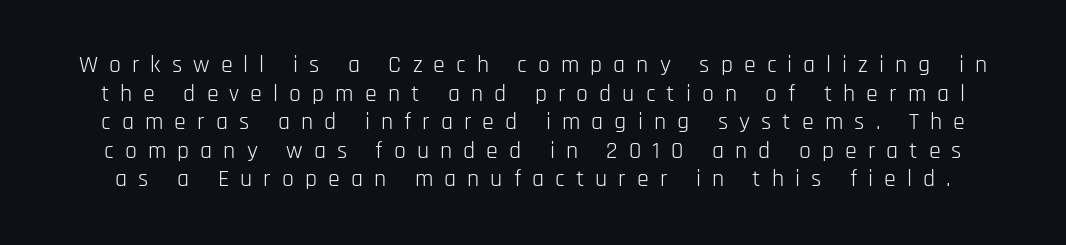
{"italic": "no", "bold": "no", "underline": "no", "line_spacing_ratio": 1.19, "letter_spacing": "wide", "letter_spacing_em": 0.46, "glyph_px": 24}
